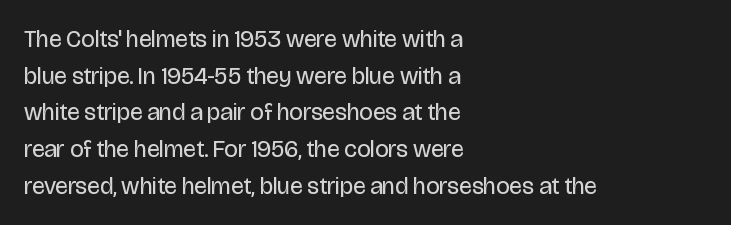
The image shows 24 px text type, upright; set left-aligned, normal line spacing (1.53x), normal letter spacing, not underlined.
